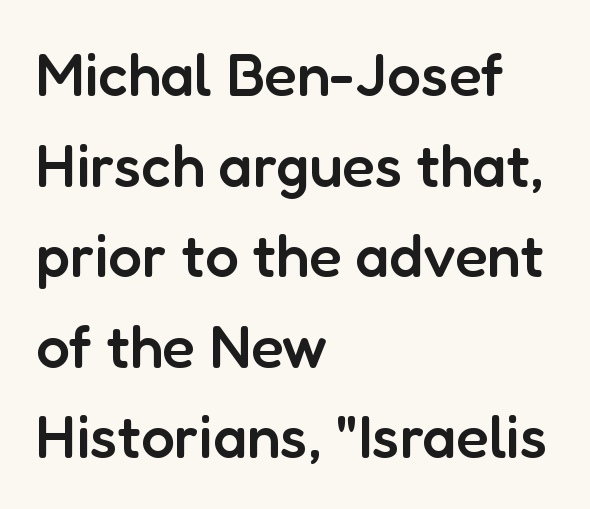
{"serif": "no", "italic": "no", "bold": "semi", "weight": "semibold", "width": "normal", "stroke_contrast": "low", "x_height": "medium", "monospaced": "no", "underline": "no", "align": "left", "line_spacing": "normal", "line_spacing_ratio": 1.51, "letter_spacing": "normal", "letter_spacing_em": 0.0, "glyph_px": 60}
